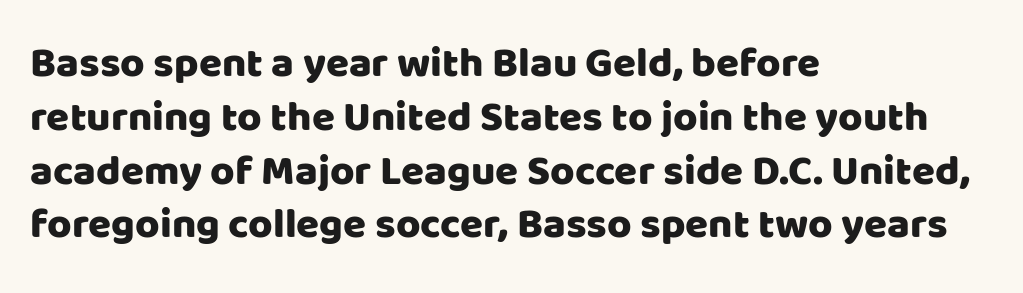
The image shows 42 px sans-serif type, upright; set left-aligned, normal line spacing (1.28x), normal letter spacing, not underlined; low stroke contrast and a large x-height.
